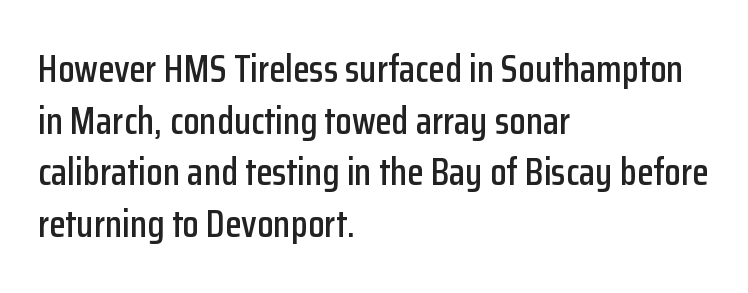
{"serif": "no", "italic": "no", "width": "condensed", "stroke_contrast": "low", "x_height": "medium", "monospaced": "no", "underline": "no", "align": "left", "line_spacing": "normal", "line_spacing_ratio": 1.36, "letter_spacing": "normal", "letter_spacing_em": 0.0, "glyph_px": 38}
